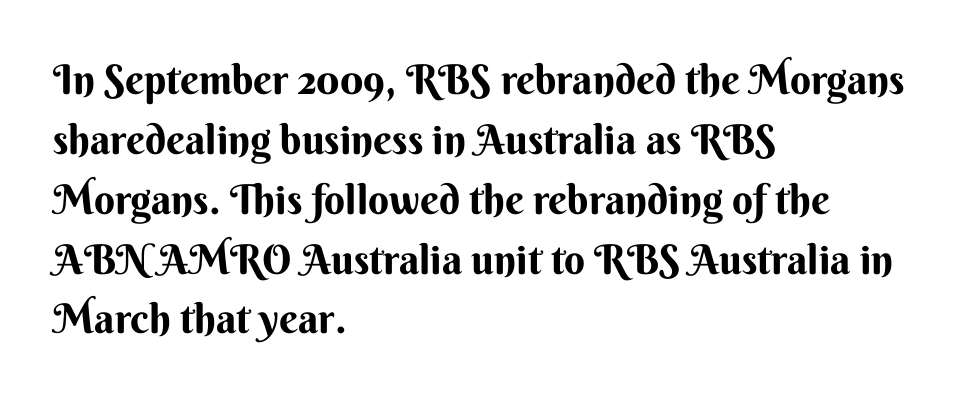
{"serif": "no", "italic": "no", "width": "normal", "stroke_contrast": "medium", "x_height": "small", "monospaced": "no", "underline": "no", "align": "left", "line_spacing": "normal", "line_spacing_ratio": 1.46, "letter_spacing": "normal", "letter_spacing_em": 0.0, "glyph_px": 41}
